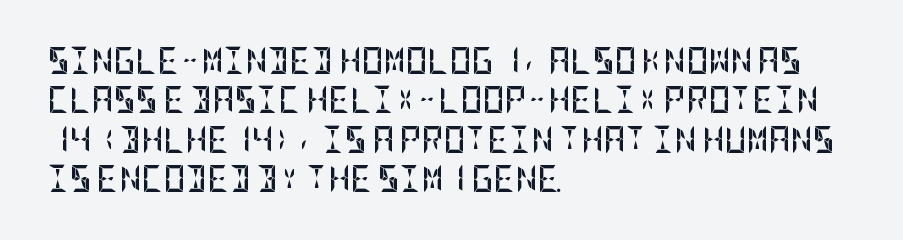
The line texture is even and compact thanks to regular tracking. Notice how the passage keeps a crisp vertical edge on the left only. Rendered with straight, roman letterforms. A bare baseline throughout the passage. One glance says typical: line gaps are just what's usual.
